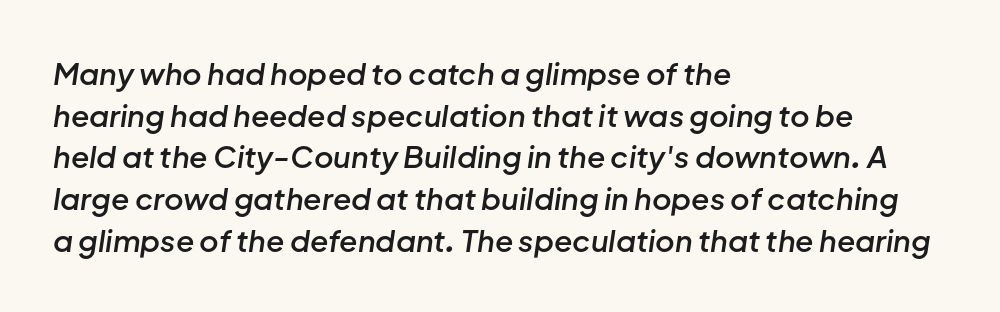
The image shows 30 px semibold type, italic (leaning right); set left-aligned, normal line spacing (1.39x), normal letter spacing, not underlined; low stroke contrast and a medium x-height.
